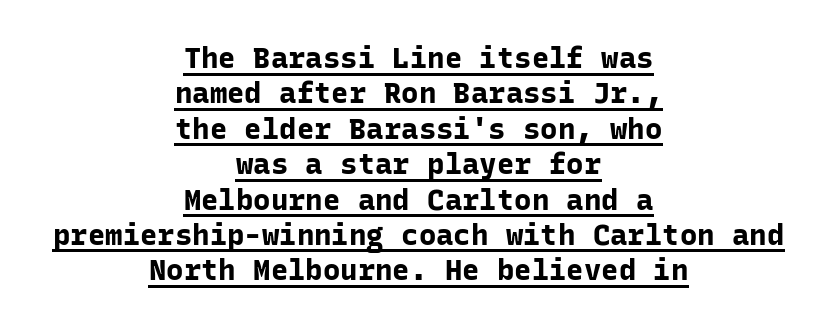
The font is running at its bold setting. The passage is arranged like a title page — every line centered. You can see a thin bar hugging the bottom of the glyphs. Italic? Not at all — the glyphs are vertical.
